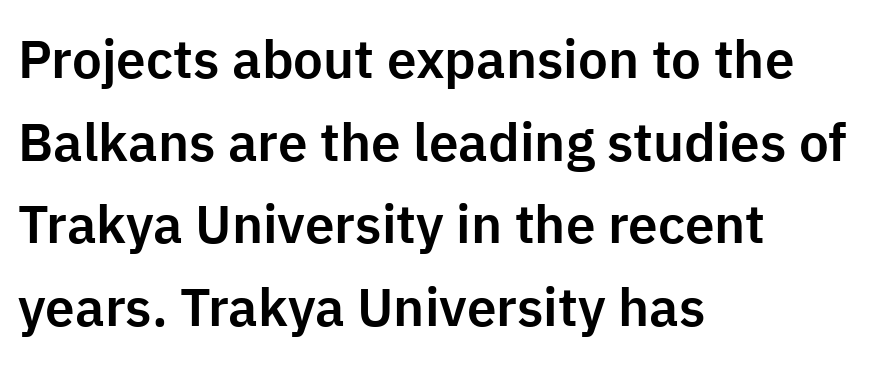
Unmarked baselines from the first word to the last. Leftover space on each line is placed entirely after the last word. No feet cap the strokes, marking this as sans-serif type. Glyph-to-glyph distance matches everyday printed text.
